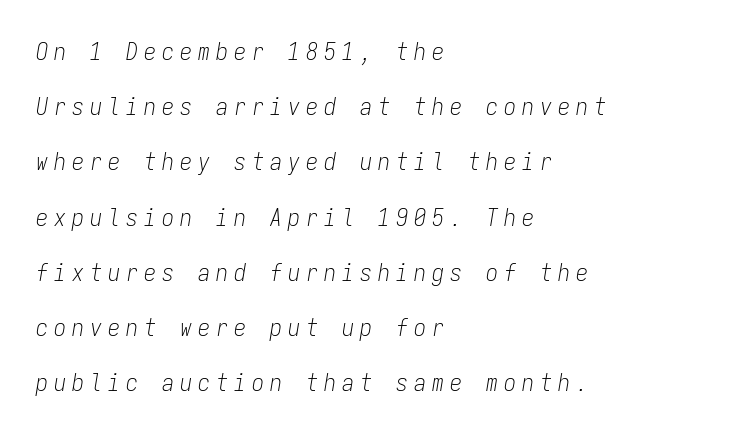
The image shows 24 px text type, italic (leaning right); set left-aligned, loose line spacing (2.3x), unusually wide letter spacing (+0.25 em), not underlined.
